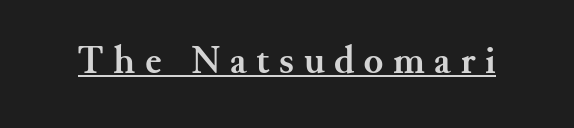
Underlining? Definitely there. In terms of weight, the rendering is a true, heavy bold. The font family rendered here belongs to the serif group. These lines are rendered in a variable-pitch font.
